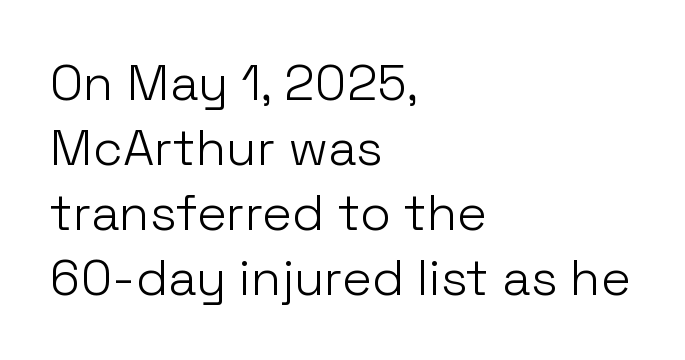
The image shows 50 px light sans-serif type, upright; set left-aligned, normal line spacing (1.3x), normal letter spacing, not underlined; low stroke contrast and a medium x-height.
